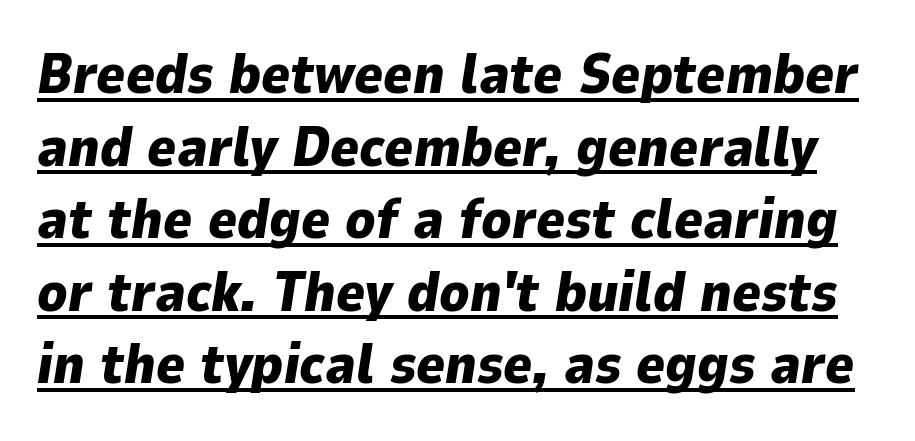
{"italic": "yes", "lean": "right", "slant_degrees": 9, "bold": "yes", "weight": "heavy", "width": "normal", "stroke_contrast": "low", "x_height": "medium", "monospaced": "no", "underline": "yes", "line_spacing": "normal", "line_spacing_ratio": 1.32, "letter_spacing": "normal", "letter_spacing_em": 0.0, "glyph_px": 55}
